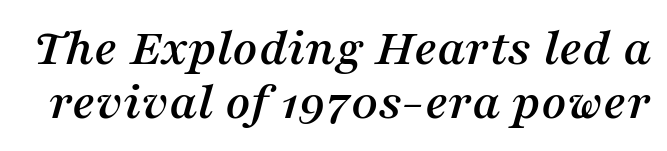
The image shows 54 px serif type, italic (leaning right); set tight line spacing (1.0x), normal letter spacing, not underlined; medium stroke contrast and a medium x-height.
